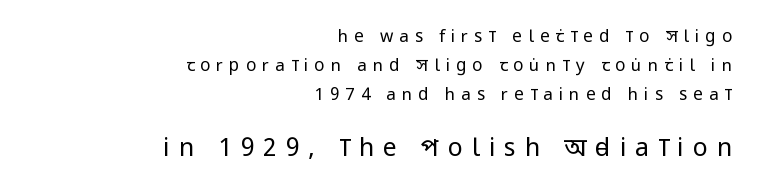
Q: Is the text bold? A: No.
Q: Is the text italic (slanted)? A: No, it is upright.
Q: Is the text underlined? A: No.
Q: How is the paragraph aligned? A: Right-aligned.
Q: Is the spacing between letters normal or unusually wide? A: Unusually wide.
Q: Is the spacing between lines tight, normal or loose? A: Normal.
Q: Which block of text is set in a larger size, the first (top) or the second (bottom)? A: The second (bottom) one.
